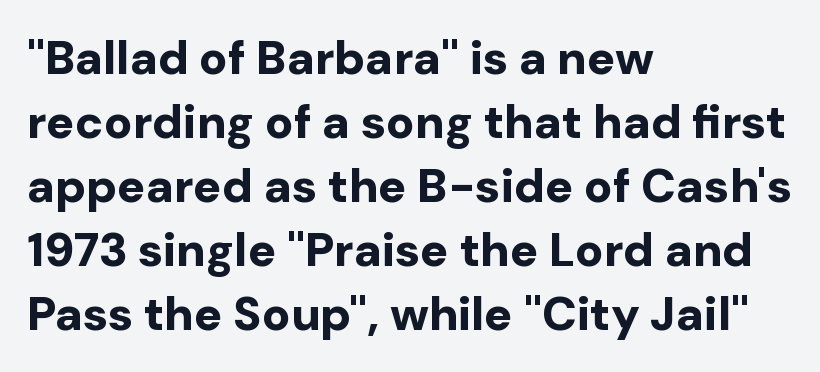
This sample keeps an unexceptional amount of space between lines. This is heavy type, rendered in bold. In terms of letterform style, serifs are entirely absent. The face used here is rendered with its standard letterfit.
